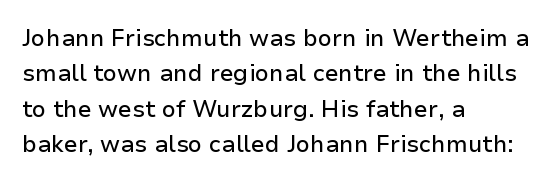
{"italic": "no", "underline": "no", "align": "left", "line_spacing": "normal", "line_spacing_ratio": 1.54, "letter_spacing": "normal", "letter_spacing_em": 0.0, "glyph_px": 23}
